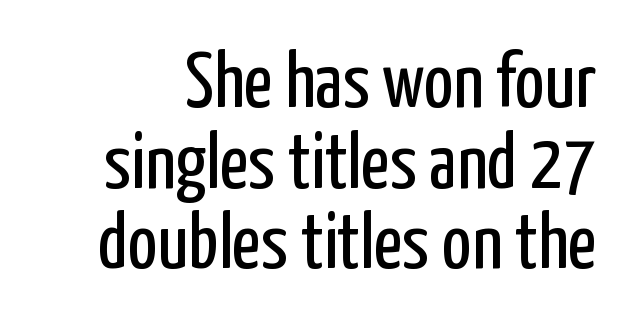
Q: Is the text bold? A: No.
Q: Is the text italic (slanted)? A: No, it is upright.
Q: Is the typeface a serif or a sans-serif typeface? A: Sans-serif.
Q: Is the text underlined? A: No.
Q: Is the spacing between letters normal or unusually wide? A: Normal.
Q: Is the spacing between lines tight, normal or loose? A: Tight.
Q: Width (condensed, normal, or wide)? A: Condensed.
Q: Stroke contrast? A: Low.
Q: x-height? A: Medium.
Q: Monospaced? A: No.
